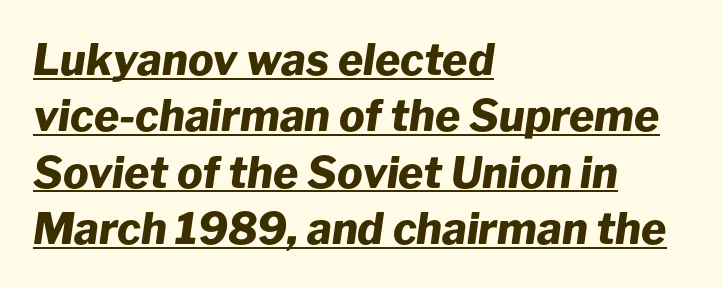
Q: Is the text bold? A: Yes.
Q: Is the text italic (slanted)? A: Yes, it leans right by about 8 degrees.
Q: Is the text underlined? A: Yes.
Q: How is the paragraph aligned? A: Left-aligned.
Q: Is the spacing between letters normal or unusually wide? A: Normal.
Q: Is the spacing between lines tight, normal or loose? A: Normal.
Q: Width (condensed, normal, or wide)? A: Normal.
Q: Stroke contrast? A: Low.
Q: x-height? A: Medium.
Q: Monospaced? A: No.
